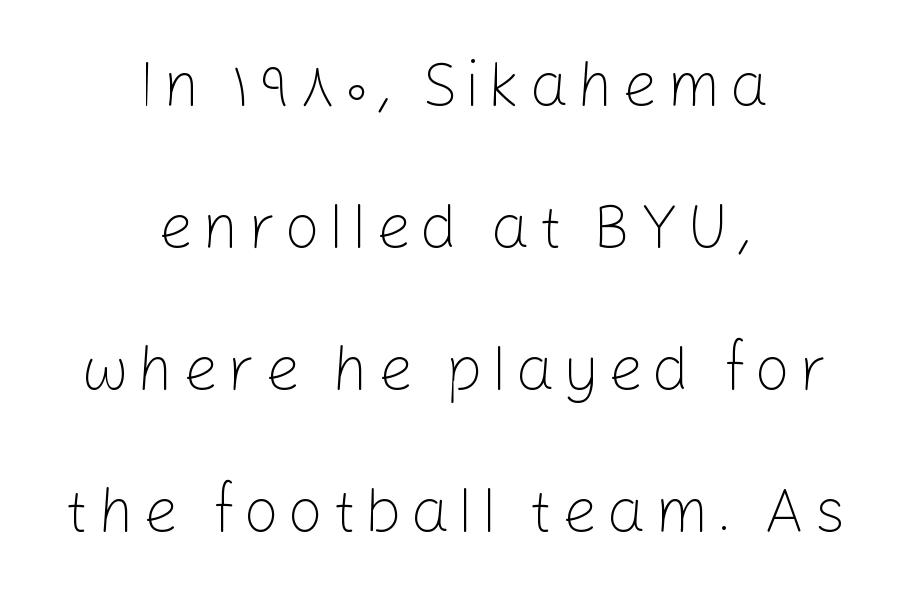
Q: Is the text bold? A: No.
Q: Is the text italic (slanted)? A: No, it is upright.
Q: Is the typeface a serif or a sans-serif typeface? A: Sans-serif.
Q: Is the text underlined? A: No.
Q: How is the paragraph aligned? A: Centered.
Q: Is the spacing between lines tight, normal or loose? A: Loose.
Q: Width (condensed, normal, or wide)? A: Normal.
Q: Stroke contrast? A: Low.
Q: x-height? A: Medium.
Q: Monospaced? A: No.
